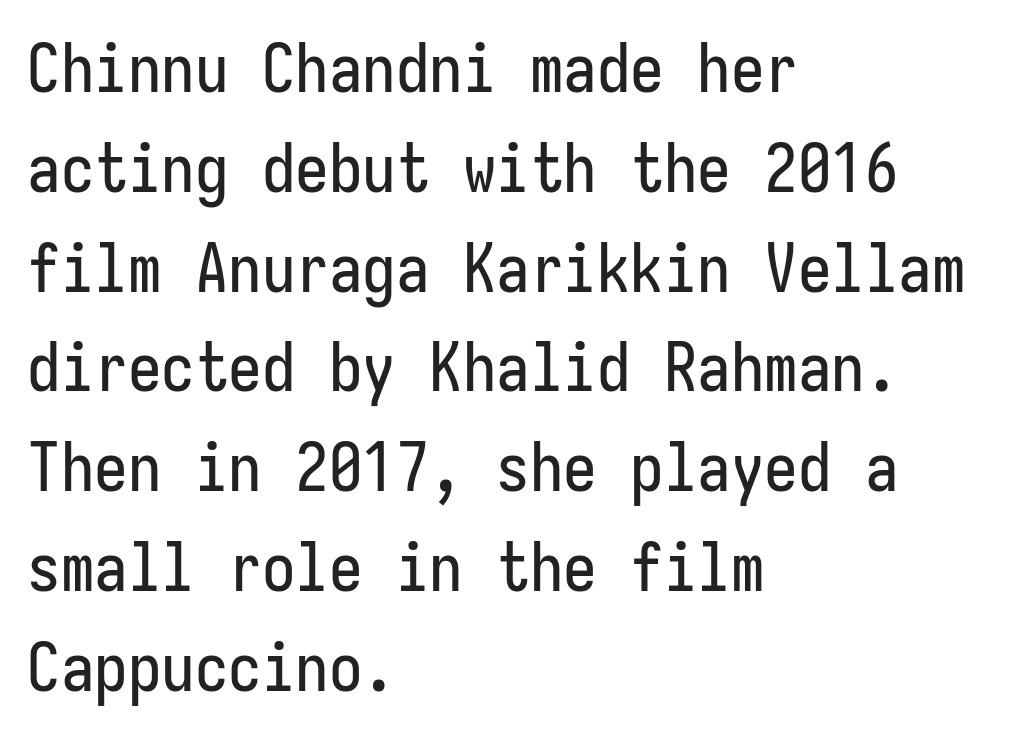
Q: Is the text italic (slanted)? A: No, it is upright.
Q: Is the typeface a serif or a sans-serif typeface? A: Sans-serif.
Q: Is the text underlined? A: No.
Q: How is the paragraph aligned? A: Left-aligned.
Q: Is the spacing between letters normal or unusually wide? A: Normal.
Q: Is the spacing between lines tight, normal or loose? A: Normal.
Q: Width (condensed, normal, or wide)? A: Condensed.
Q: Stroke contrast? A: Low.
Q: x-height? A: Medium.
